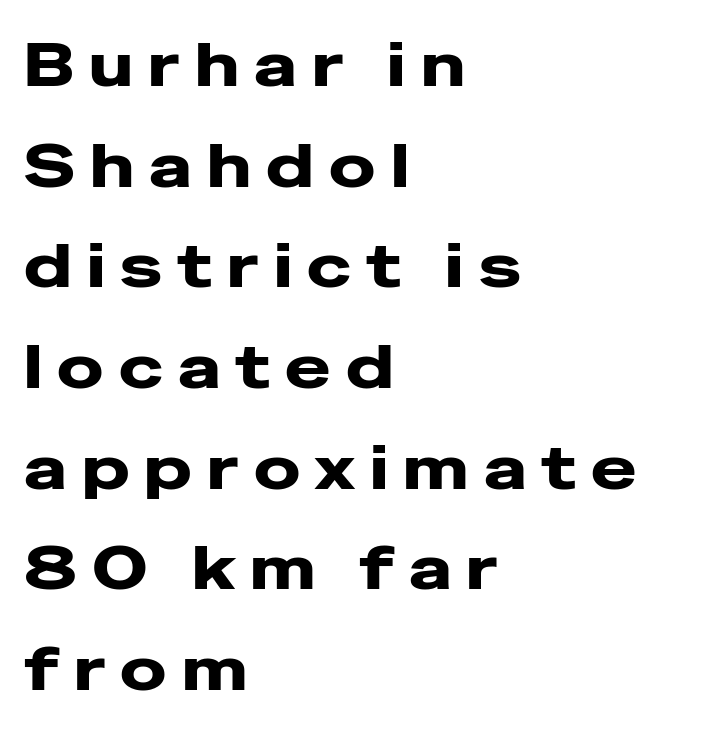
Q: Is the text bold? A: Yes.
Q: Is the text italic (slanted)? A: No, it is upright.
Q: Is the typeface a serif or a sans-serif typeface? A: Sans-serif.
Q: Is the text underlined? A: No.
Q: How is the paragraph aligned? A: Left-aligned.
Q: Is the spacing between letters normal or unusually wide? A: Unusually wide.
Q: Is the spacing between lines tight, normal or loose? A: Normal.
Q: Width (condensed, normal, or wide)? A: Wide.
Q: Stroke contrast? A: Low.
Q: x-height? A: Medium.
Q: Monospaced? A: No.
